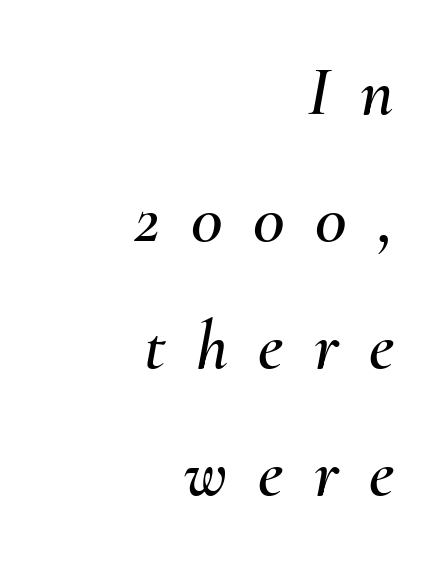
Proportional: the letters do not fall into vertical columns. The baseline area is clear. Would a proofreader flag this as italicized? Yes. The rendering anchors every line to the right-hand side.
